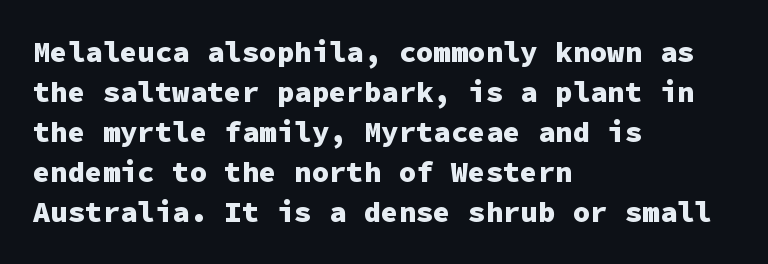
The image shows 29 px heavy sans-serif type, upright, monospaced; set left-aligned, normal line spacing (1.38x), normal letter spacing, not underlined; low stroke contrast and a medium x-height.
